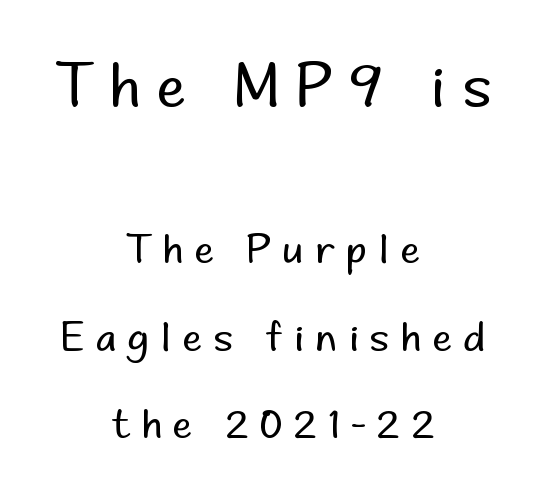
Q: Is the text bold? A: No.
Q: Is the text italic (slanted)? A: No, it is upright.
Q: Is the typeface a serif or a sans-serif typeface? A: Sans-serif.
Q: Is the text underlined? A: No.
Q: How is the paragraph aligned? A: Centered.
Q: Is the spacing between letters normal or unusually wide? A: Unusually wide.
Q: Is the spacing between lines tight, normal or loose? A: Loose.
Q: Which block of text is set in a larger size, the first (top) or the second (bottom)? A: The first (top) one.
Q: Width (condensed, normal, or wide)? A: Normal.
Q: Stroke contrast? A: Low.
Q: x-height? A: Small.
Q: Monospaced? A: No.
